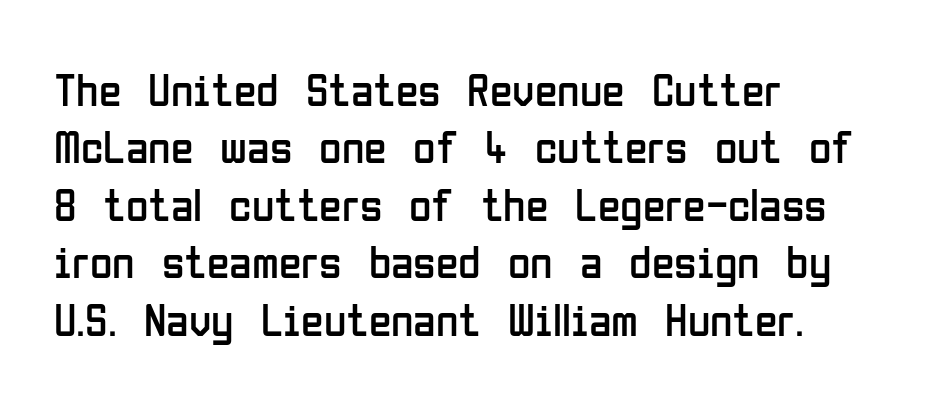
The image shows 46 px regular-weight, condensed sans-serif type, upright; set left-aligned, normal line spacing (1.25x), normal letter spacing, not underlined; low stroke contrast and a medium x-height.
